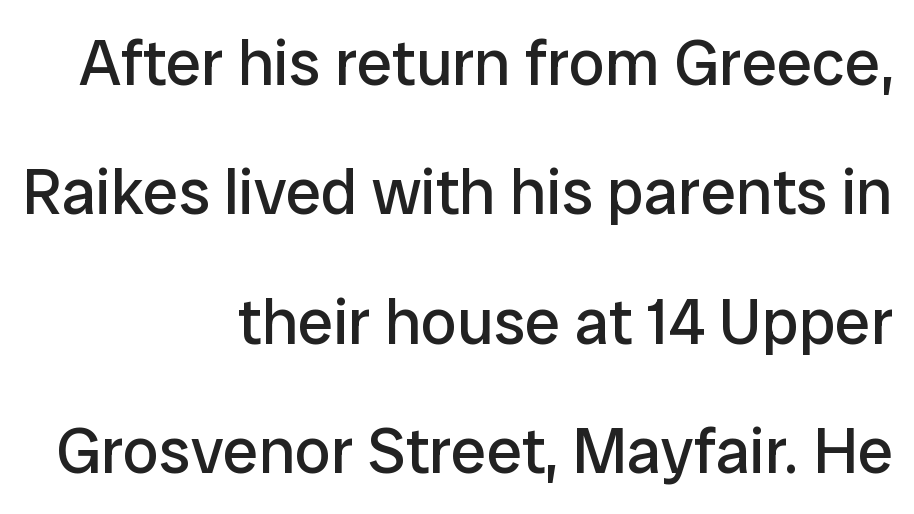
The image shows 64 px regular-weight sans-serif type, upright; set right-aligned, loose line spacing (2.02x), normal letter spacing, not underlined; low stroke contrast and a medium x-height.
